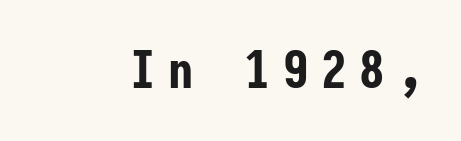
Style check: upright. Look at the tracking — it's clearly loosened, letters drifting apart. Letters rest on an invisible, unmarked baseline. This sample has the even, mechanical cadence of fixed-width lettering. Heft: maximum for text — a bold.
